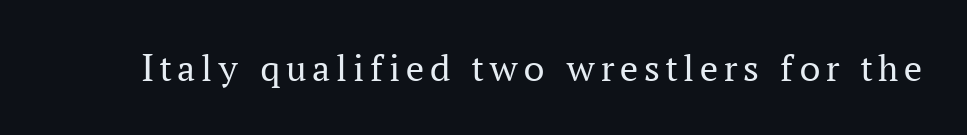
Regarding serifs, this sample has them. Is the type heavy? It reads as light-to-regular instead. A typesetter would mark this as roman, not italic. Descenders are the only things crossing below the line.
